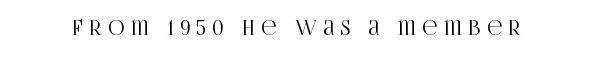
Rule under the text: the space is simply empty. Each word looks stretched out because of the extra space between its letters. The lettering holds an erect, upright posture throughout.
